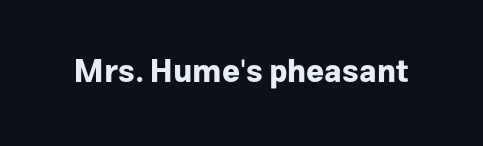
Q: Is the text bold? A: Yes.
Q: Is the text italic (slanted)? A: No, it is upright.
Q: Is the typeface a serif or a sans-serif typeface? A: Sans-serif.
Q: Is the text underlined? A: No.
Q: Is the spacing between letters normal or unusually wide? A: Normal.
Q: Width (condensed, normal, or wide)? A: Normal.
Q: Stroke contrast? A: Low.
Q: x-height? A: Medium.
Q: Monospaced? A: No.
